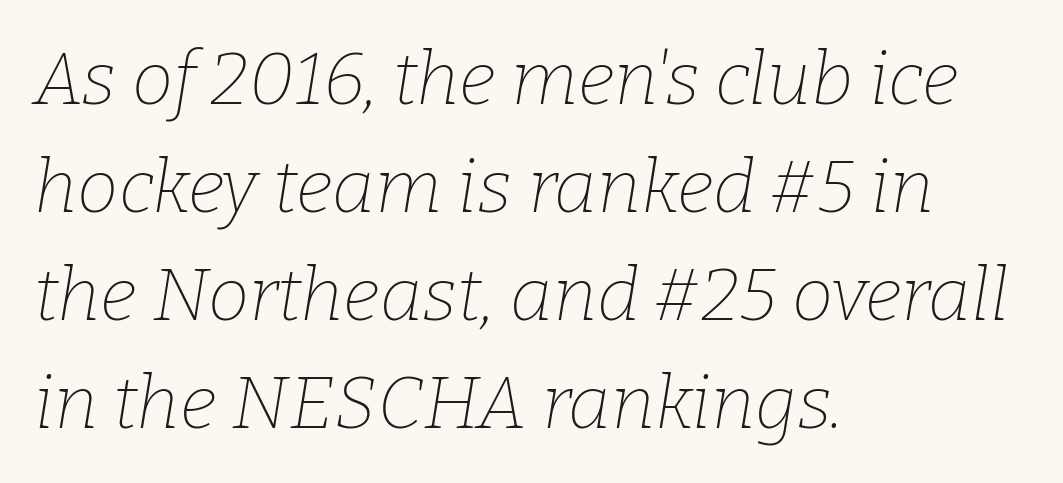
{"serif": "yes", "italic": "yes", "lean": "right", "slant_degrees": 9, "bold": "no", "weight": "thin", "width": "normal", "stroke_contrast": "low", "x_height": "medium", "monospaced": "no", "underline": "no", "align": "left", "line_spacing": "normal", "line_spacing_ratio": 1.46, "letter_spacing": "normal", "letter_spacing_em": 0.0, "glyph_px": 74}
